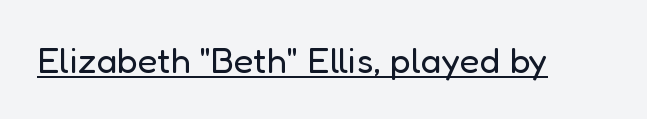
{"serif": "no", "italic": "no", "bold": "no", "weight": "regular", "width": "normal", "stroke_contrast": "low", "x_height": "medium", "monospaced": "no", "underline": "yes", "letter_spacing": "normal", "letter_spacing_em": 0.0, "glyph_px": 36}
